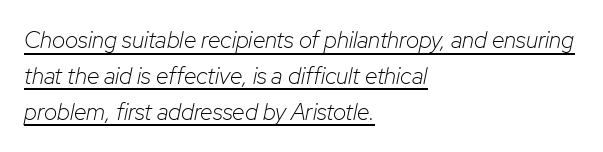
Q: Is the text bold? A: No.
Q: Is the text italic (slanted)? A: Yes, it leans right by about 12 degrees.
Q: Is the text underlined? A: Yes.
Q: How is the paragraph aligned? A: Left-aligned.
Q: Is the spacing between letters normal or unusually wide? A: Normal.
Q: Is the spacing between lines tight, normal or loose? A: Normal.
